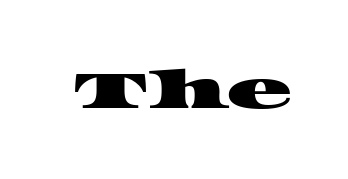
Q: Is the typeface a serif or a sans-serif typeface? A: Serif.
Q: Is the text underlined? A: No.
Q: Is the spacing between letters normal or unusually wide? A: Normal.
Q: Width (condensed, normal, or wide)? A: Wide.
Q: Stroke contrast? A: High.
Q: x-height? A: Large.
Q: Monospaced? A: No.
